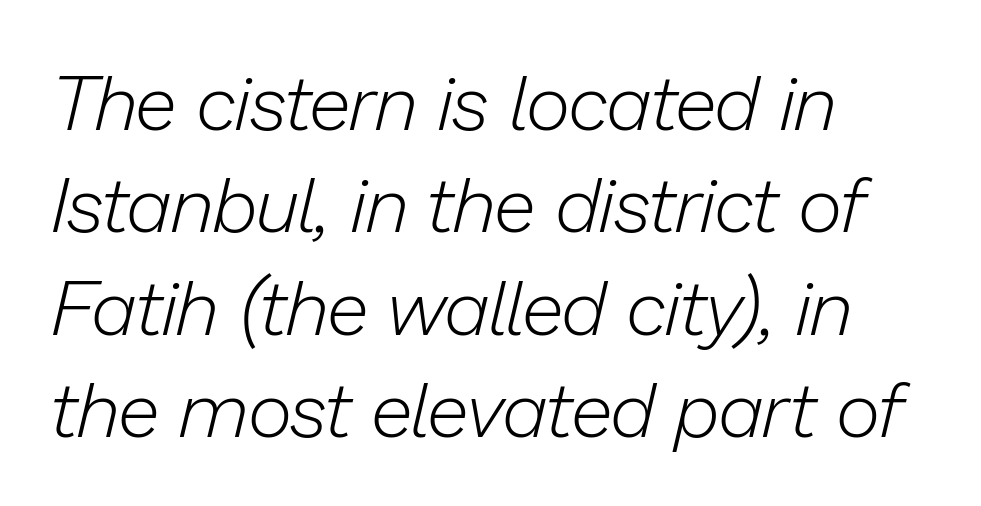
{"italic": "yes", "lean": "right", "slant_degrees": 13, "bold": "no", "weight": "light", "width": "normal", "stroke_contrast": "low", "x_height": "medium", "monospaced": "no", "underline": "no", "align": "left", "line_spacing": "normal", "line_spacing_ratio": 1.33, "letter_spacing": "normal", "letter_spacing_em": 0.0, "glyph_px": 77}
